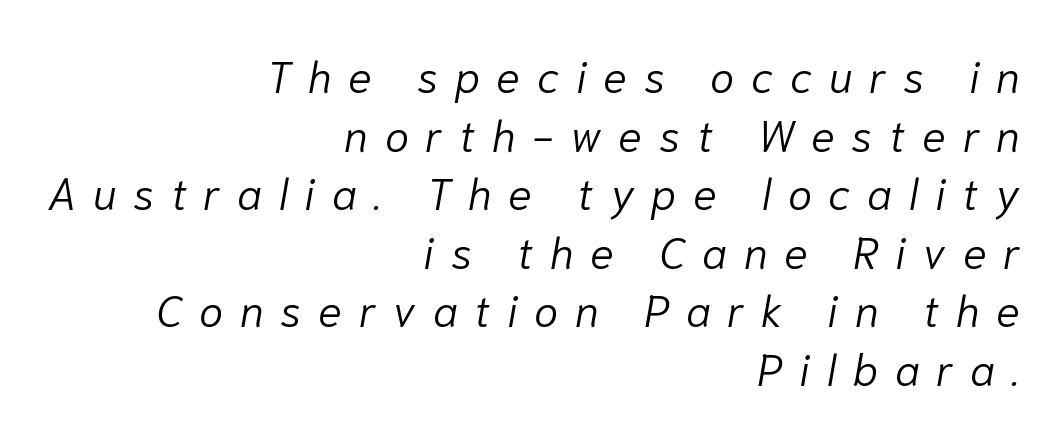
The image shows 44 px light type, italic (leaning right); set right-aligned, normal line spacing (1.33x), unusually wide letter spacing (+0.38 em), not underlined; low stroke contrast and a medium x-height.
